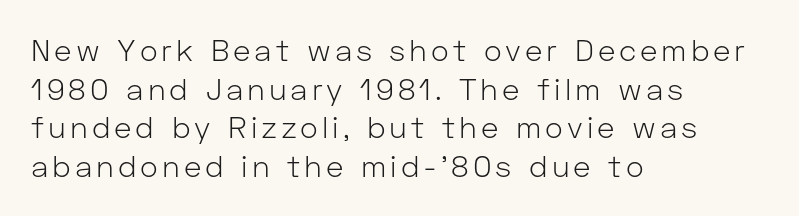
Q: Is the text bold? A: No.
Q: Is the text italic (slanted)? A: No, it is upright.
Q: Is the typeface a serif or a sans-serif typeface? A: Sans-serif.
Q: Is the text underlined? A: No.
Q: How is the paragraph aligned? A: Left-aligned.
Q: Is the spacing between lines tight, normal or loose? A: Normal.
Q: Width (condensed, normal, or wide)? A: Normal.
Q: Stroke contrast? A: Low.
Q: x-height? A: Medium.
Q: Monospaced? A: No.
